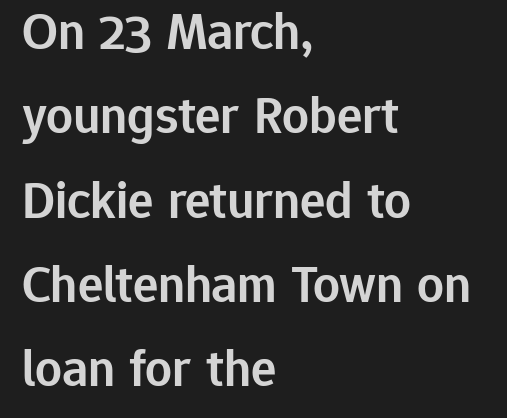
Q: Is the text bold? A: Semi-bold.
Q: Is the text italic (slanted)? A: No, it is upright.
Q: Is the typeface a serif or a sans-serif typeface? A: Sans-serif.
Q: Is the text underlined? A: No.
Q: How is the paragraph aligned? A: Left-aligned.
Q: Is the spacing between letters normal or unusually wide? A: Normal.
Q: Is the spacing between lines tight, normal or loose? A: Normal.
Q: Width (condensed, normal, or wide)? A: Normal.
Q: Stroke contrast? A: Low.
Q: x-height? A: Medium.
Q: Monospaced? A: No.
